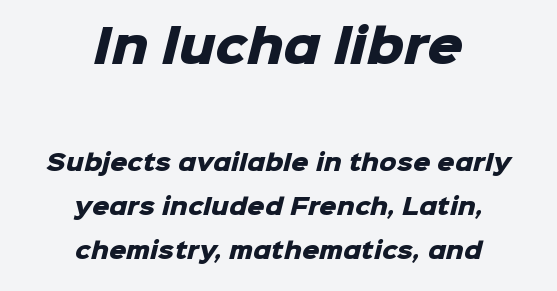
Q: Is the text bold? A: Yes.
Q: Is the typeface a serif or a sans-serif typeface? A: Sans-serif.
Q: Is the text underlined? A: No.
Q: How is the paragraph aligned? A: Centered.
Q: Is the spacing between letters normal or unusually wide? A: Normal.
Q: Is the spacing between lines tight, normal or loose? A: Loose.
Q: Which block of text is set in a larger size, the first (top) or the second (bottom)? A: The first (top) one.
Q: Width (condensed, normal, or wide)? A: Normal.
Q: Stroke contrast? A: Low.
Q: x-height? A: Medium.
Q: Monospaced? A: No.
